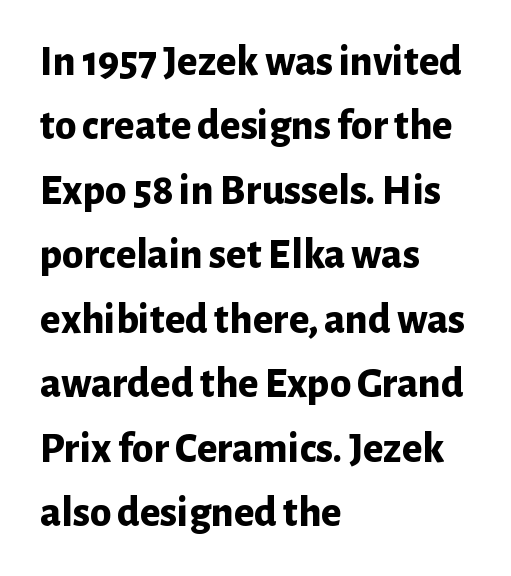
Q: Is the text bold? A: Yes.
Q: Is the text italic (slanted)? A: No, it is upright.
Q: Is the typeface a serif or a sans-serif typeface? A: Sans-serif.
Q: Is the text underlined? A: No.
Q: How is the paragraph aligned? A: Left-aligned.
Q: Is the spacing between letters normal or unusually wide? A: Normal.
Q: Is the spacing between lines tight, normal or loose? A: Normal.
Q: Width (condensed, normal, or wide)? A: Normal.
Q: Stroke contrast? A: Low.
Q: x-height? A: Medium.
Q: Monospaced? A: No.
